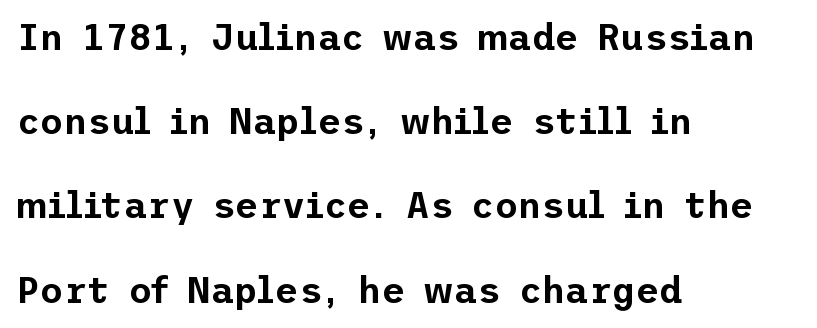
This sample uses plain, unmodified letter spacing. Horizontal bands of white between lines are thick stripes. This rendering features lettering with no underline. Caption: multi-line text, flush left, ragged right.
